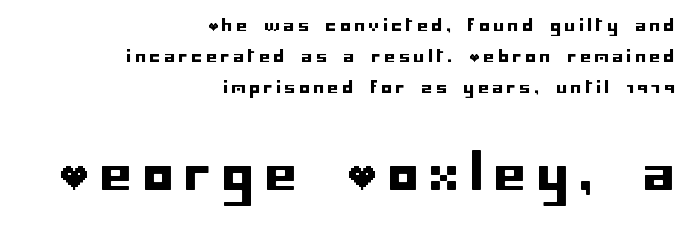
{"serif": "no", "italic": "no", "width": "normal", "stroke_contrast": "low", "x_height": "large", "underline": "no", "align": "right", "line_spacing_ratio": 1.81, "letter_spacing": "wide", "letter_spacing_em": 0.23, "larger_block": "second", "size_ratio": 2.94, "glyph_px": 50}
